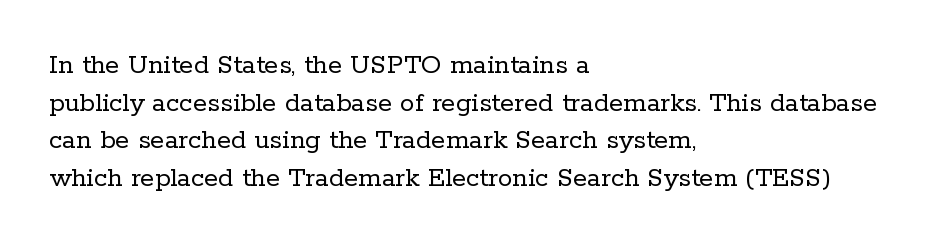
Every row of glyphs begins at an identical x-position on the left. Note the varied advance widths — an 'i' is clearly narrower than an 'm'. The lines sit at an ordinary, default distance from one another. Classification — serif. Think standard paragraph weight, or any step lighter than that.
